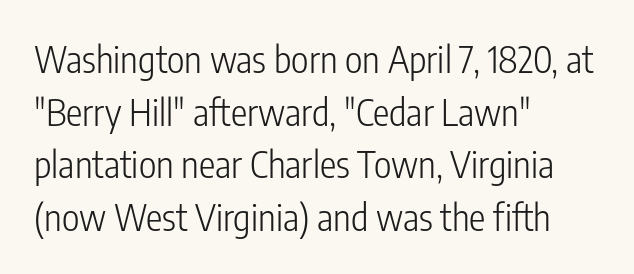
Each line starts at the same left margin while the right side varies. The words here are not underlined. When letters stand straight like this, we call the style roman or upright. You can tell from the bare stems that sans-serif type was used. Bold? No — there's no thickening of the strokes. Default kerning and tracking; the words read as compact shapes.
